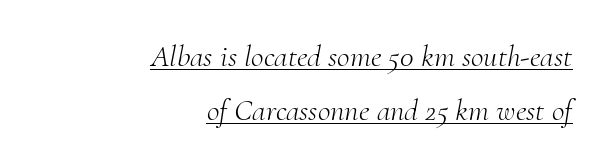
Q: Is the text bold? A: No.
Q: Is the text italic (slanted)? A: Yes, it leans right by about 10 degrees.
Q: Is the typeface a serif or a sans-serif typeface? A: Serif.
Q: Is the text underlined? A: Yes.
Q: How is the paragraph aligned? A: Right-aligned.
Q: Is the spacing between letters normal or unusually wide? A: Normal.
Q: Width (condensed, normal, or wide)? A: Normal.
Q: Stroke contrast? A: Medium.
Q: x-height? A: Small.
Q: Monospaced? A: No.
